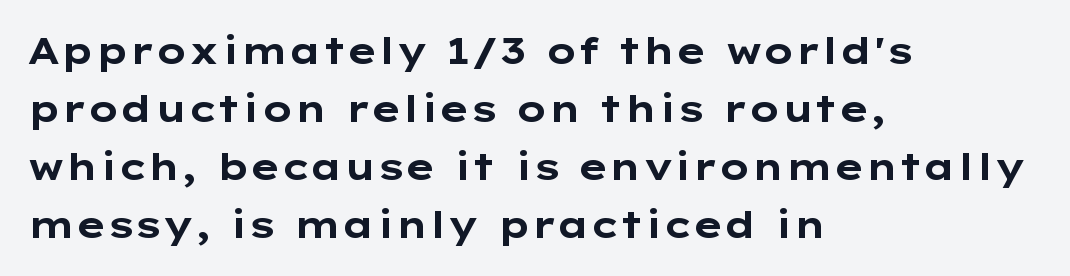
Q: Is the text bold? A: Yes.
Q: Is the text italic (slanted)? A: No, it is upright.
Q: Is the typeface a serif or a sans-serif typeface? A: Sans-serif.
Q: Is the text underlined? A: No.
Q: How is the paragraph aligned? A: Left-aligned.
Q: Is the spacing between letters normal or unusually wide? A: Normal.
Q: Is the spacing between lines tight, normal or loose? A: Normal.
Q: Width (condensed, normal, or wide)? A: Wide.
Q: Stroke contrast? A: Low.
Q: x-height? A: Medium.
Q: Monospaced? A: No.
